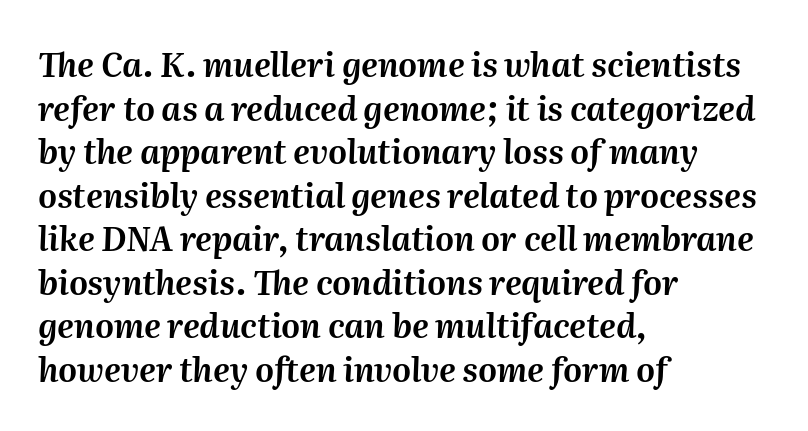
Quick note: italic. Do the characters align in a grid? No, the font is proportional. Normally led — the rows are evenly, conventionally spaced. The line texture is even and compact thanks to regular tracking. Underline: absent.
